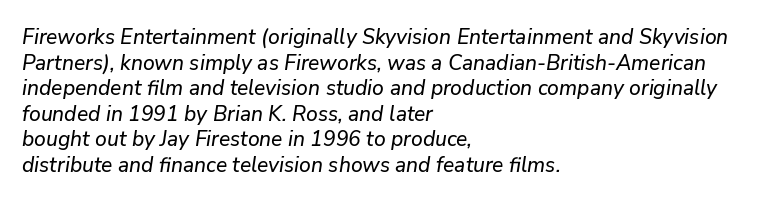
The image shows 21 px text type, italic (leaning right); set left-aligned, line spacing 1.22x, normal letter spacing, not underlined.
